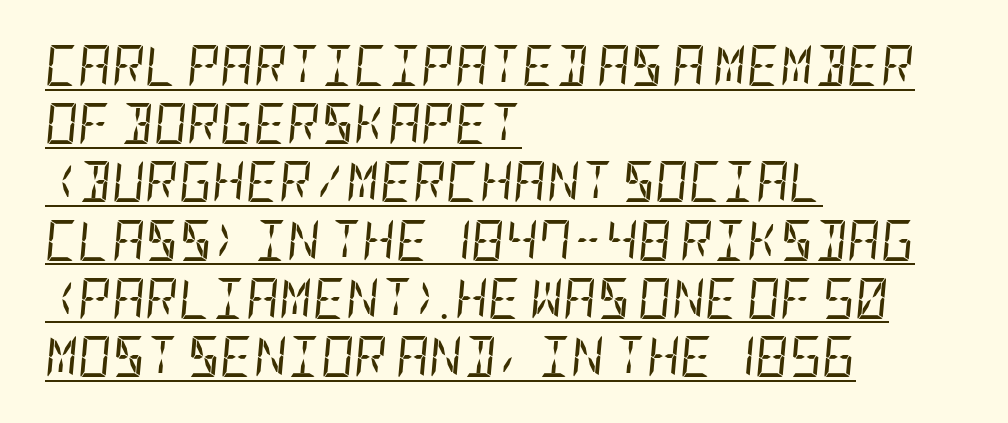
Q: Is the text bold? A: No.
Q: Is the text italic (slanted)? A: Yes, it leans right by about 5 degrees.
Q: Is the text underlined? A: Yes.
Q: How is the paragraph aligned? A: Left-aligned.
Q: Is the spacing between letters normal or unusually wide? A: Normal.
Q: Is the spacing between lines tight, normal or loose? A: Normal.
Q: Width (condensed, normal, or wide)? A: Condensed.
Q: Stroke contrast? A: Low.
Q: x-height? A: Large.
